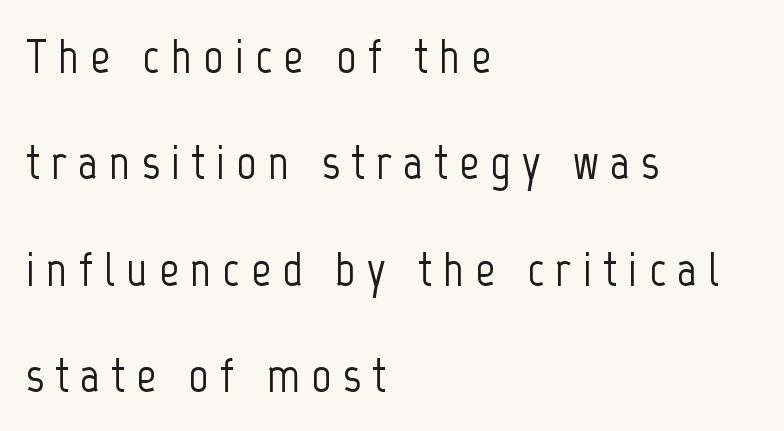
The image shows 49 px condensed sans-serif type, upright; set left-aligned, loose line spacing (2.17x), unusually wide letter spacing (+0.23 em), not underlined; low stroke contrast and a medium x-height.
